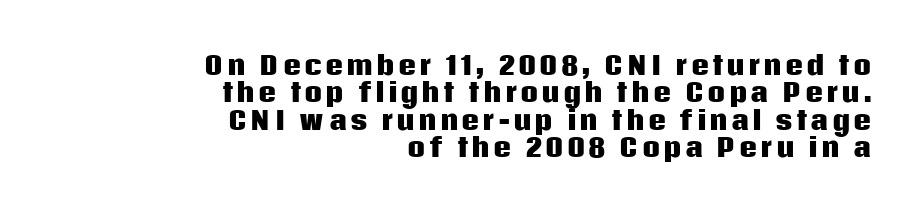
{"italic": "no", "bold": "yes", "underline": "no", "align": "right", "line_spacing": "tight", "line_spacing_ratio": 1.1, "glyph_px": 25}
